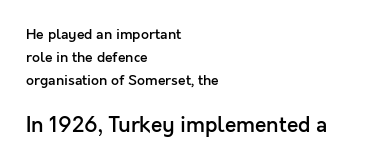
The image shows 21 px text type, upright; set left-aligned, normal line spacing (1.66x), normal letter spacing, not underlined; the second (bottom) block is 1.5x larger.
